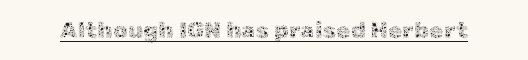
Students, observe the line beneath the letters — that is underlining. You can tell it's not italic because the verticals are truly vertical. Stems here are at most as thick as an everyday book face. Between one letter and the next there's only the usual sliver of space.
